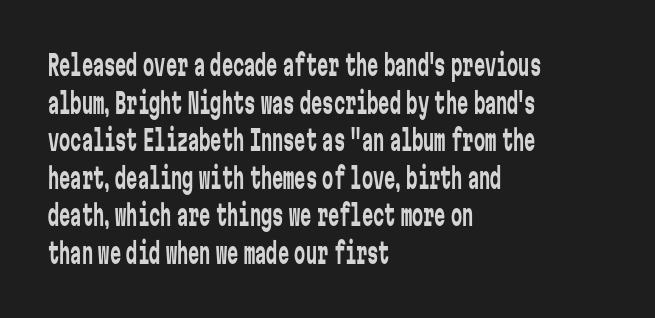
{"serif": "no", "italic": "no", "bold": "no", "weight": "regular", "width": "condensed", "stroke_contrast": "low", "x_height": "medium", "monospaced": "yes", "underline": "no", "align": "left", "line_spacing": "normal", "line_spacing_ratio": 1.34, "letter_spacing": "normal", "letter_spacing_em": 0.0, "glyph_px": 28}
